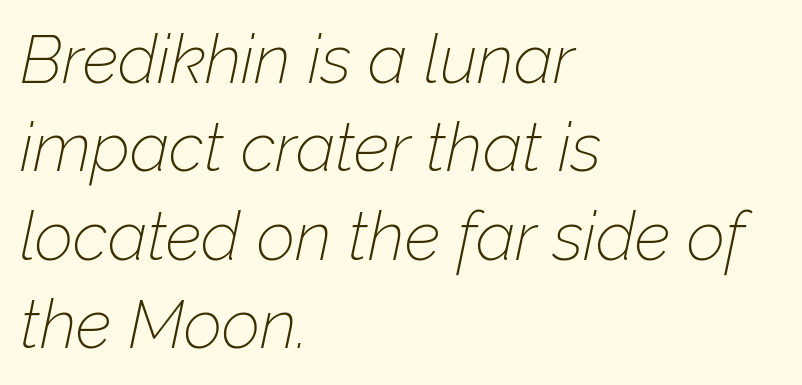
{"italic": "yes", "lean": "right", "slant_degrees": 12, "bold": "no", "weight": "thin", "width": "normal", "stroke_contrast": "low", "x_height": "medium", "monospaced": "no", "underline": "no", "align": "left", "line_spacing": "normal", "line_spacing_ratio": 1.32, "letter_spacing": "normal", "letter_spacing_em": 0.0, "glyph_px": 67}
